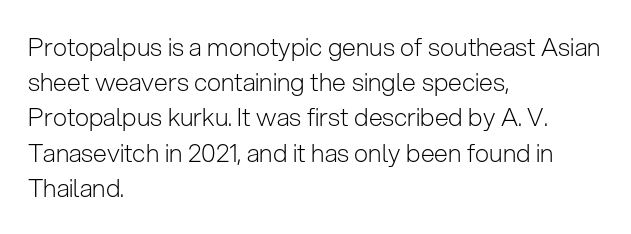
Weight: not bold — regular or lighter. Summary of vertical rhythm: regular, with standard interline spacing. Italic? Not at all — the glyphs are vertical. Words appear dense and cohesive because spacing is normal. Glance below the letters and you will spot only blank space.
